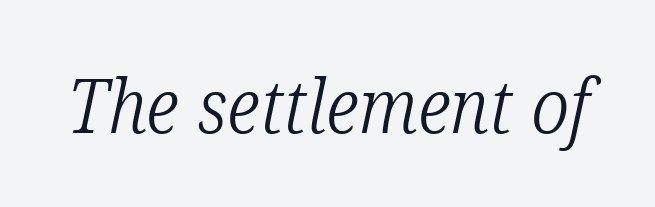
Q: Is the text bold? A: No.
Q: Is the text italic (slanted)? A: Yes, it leans right by about 12 degrees.
Q: Is the typeface a serif or a sans-serif typeface? A: Serif.
Q: Is the text underlined? A: No.
Q: Is the spacing between letters normal or unusually wide? A: Normal.
Q: Width (condensed, normal, or wide)? A: Condensed.
Q: Stroke contrast? A: Low.
Q: x-height? A: Medium.
Q: Monospaced? A: No.
